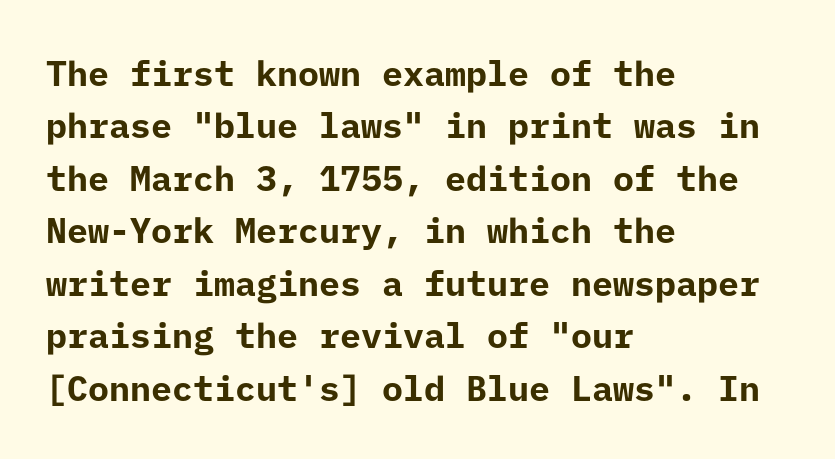
{"serif": "no", "italic": "no", "bold": "yes", "weight": "bold", "width": "normal", "stroke_contrast": "low", "x_height": "medium", "underline": "no", "align": "left", "line_spacing": "normal", "line_spacing_ratio": 1.5, "letter_spacing": "normal", "letter_spacing_em": 0.0, "glyph_px": 35}
